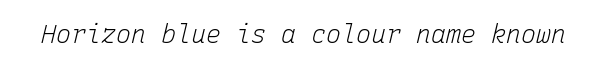
{"italic": "yes", "lean": "right", "slant_degrees": 15, "bold": "no", "underline": "no", "letter_spacing": "normal", "letter_spacing_em": 0.0, "glyph_px": 25}
